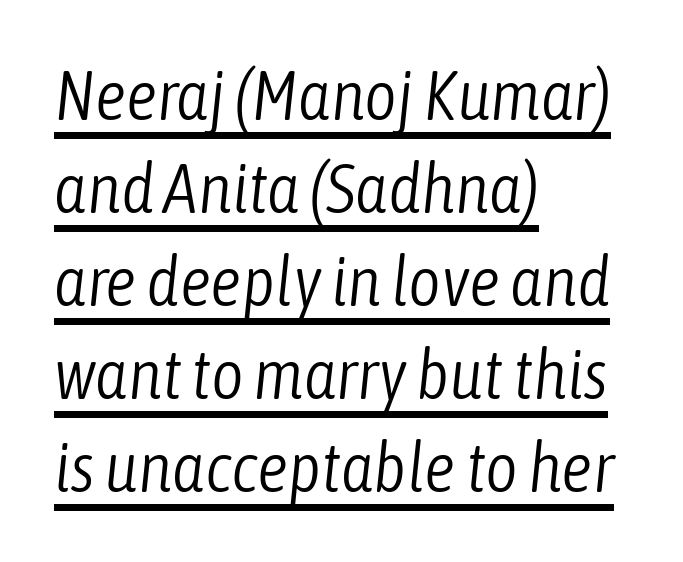
The image shows 70 px light, condensed type, italic (leaning right); set left-aligned, normal line spacing (1.33x), normal letter spacing, underlined; low stroke contrast and a medium x-height.
